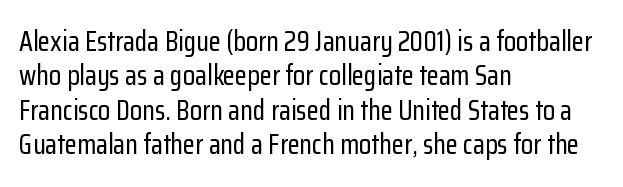
Q: Is the text italic (slanted)? A: No, it is upright.
Q: Is the typeface a serif or a sans-serif typeface? A: Sans-serif.
Q: Is the text underlined? A: No.
Q: How is the paragraph aligned? A: Left-aligned.
Q: Is the spacing between letters normal or unusually wide? A: Normal.
Q: Width (condensed, normal, or wide)? A: Condensed.
Q: Stroke contrast? A: Low.
Q: x-height? A: Medium.
Q: Monospaced? A: No.
